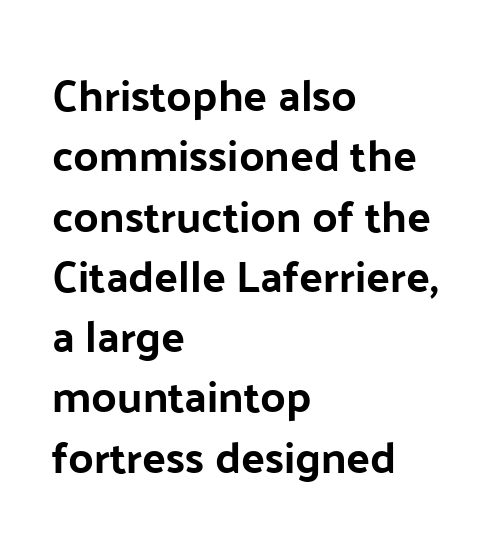
Q: Is the text bold? A: Yes.
Q: Is the text italic (slanted)? A: No, it is upright.
Q: Is the typeface a serif or a sans-serif typeface? A: Sans-serif.
Q: Is the text underlined? A: No.
Q: How is the paragraph aligned? A: Left-aligned.
Q: Is the spacing between letters normal or unusually wide? A: Normal.
Q: Is the spacing between lines tight, normal or loose? A: Normal.
Q: Width (condensed, normal, or wide)? A: Normal.
Q: Stroke contrast? A: Low.
Q: x-height? A: Medium.
Q: Monospaced? A: No.
